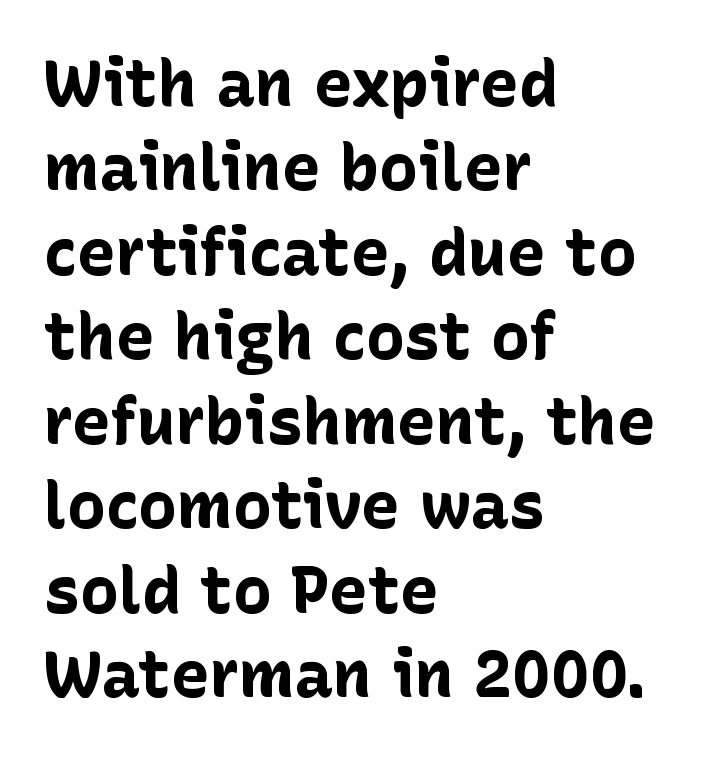
Does the weight exceed regular? Yes, all the way to bold. Between one letter and the next there's only the usual sliver of space. Bare-footed words on every line. The leading is moderate, giving the passage an even texture.
